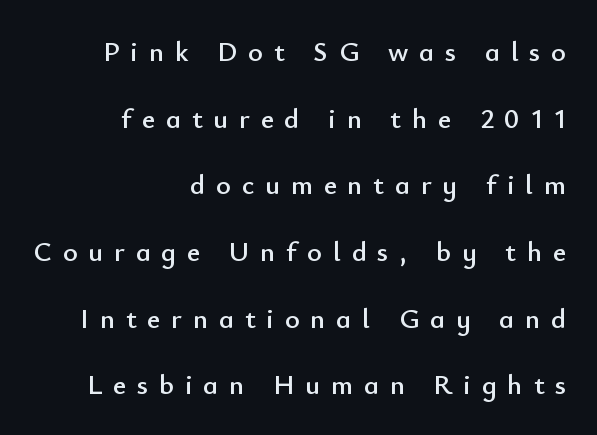
In terms of letterform style, serifs are entirely absent. Short and long lines alike share a common ending point at right. Summary of vertical rhythm: relaxed, with wide interline spacing. Character widths vary here, with narrow letters taking less room than wide ones. A clean baseline with only descenders dipping below it. You can tell it's not italic because the verticals are truly vertical.
